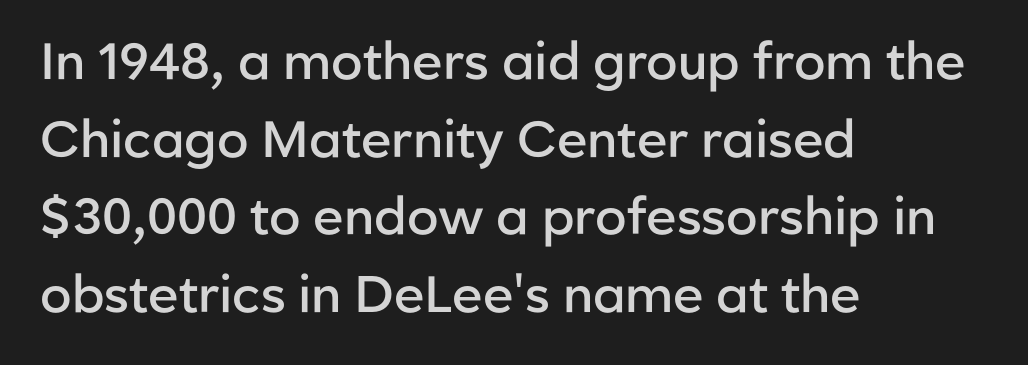
{"serif": "no", "italic": "no", "bold": "semi", "weight": "semibold", "width": "normal", "stroke_contrast": "low", "x_height": "medium", "monospaced": "no", "underline": "no", "align": "left", "line_spacing": "normal", "line_spacing_ratio": 1.52, "letter_spacing": "normal", "letter_spacing_em": 0.0, "glyph_px": 51}
